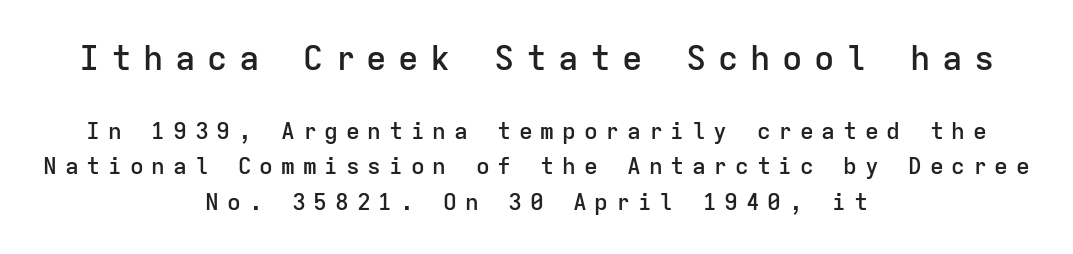
The image shows 34 px semibold sans-serif type, upright, monospaced; set centered, normal line spacing (1.53x), unusually wide letter spacing (+0.34 em), not underlined; the first (top) block is 1.48x larger; low stroke contrast and a medium x-height.
